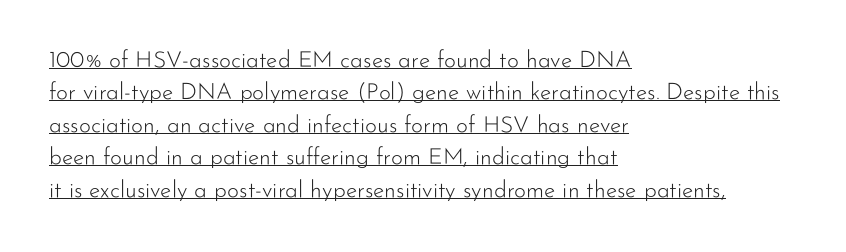
Does extra space separate the letters? No, they use regular spacing. This is underlined copy, the kind a proofreader might mark for attention. Is the block centered? No — it sits flush against the left margin. Style check: upright. Regular leading.
